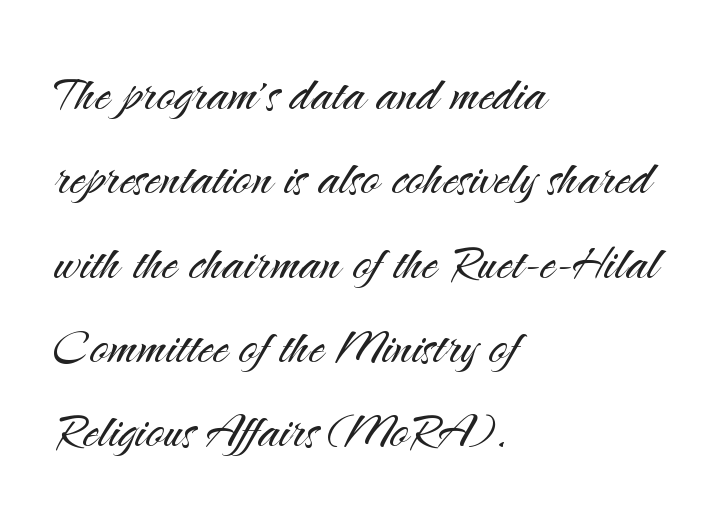
The image shows 62 px light sans-serif type; set left-aligned, normal line spacing (1.36x), normal letter spacing, not underlined; medium stroke contrast and a small x-height.
